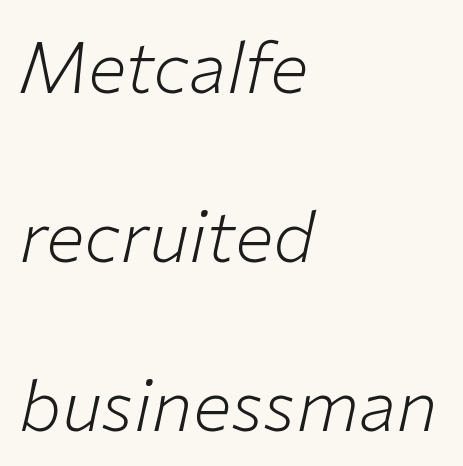
The image shows 72 px light type, italic (leaning right); set left-aligned, loose line spacing (2.35x), normal letter spacing, not underlined; low stroke contrast and a medium x-height.
